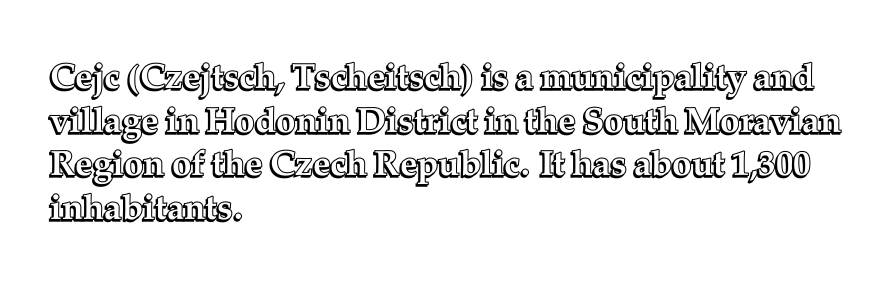
The letters stand straight up with perfectly vertical stems. Summary of vertical rhythm: regular, with standard interline spacing. Looks like regular typesetting: each glyph gets only the width it needs. Beneath every word, the page is bare. This rendering leaves character spacing at its baseline value.
